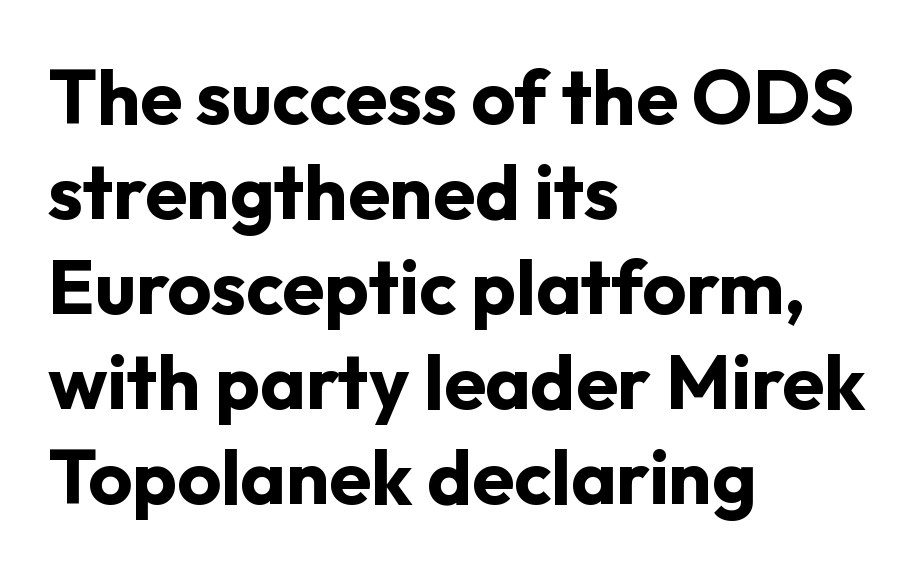
Q: Is the text bold? A: Yes.
Q: Is the text italic (slanted)? A: No, it is upright.
Q: Is the typeface a serif or a sans-serif typeface? A: Sans-serif.
Q: Is the text underlined? A: No.
Q: How is the paragraph aligned? A: Left-aligned.
Q: Is the spacing between letters normal or unusually wide? A: Normal.
Q: Is the spacing between lines tight, normal or loose? A: Normal.
Q: Width (condensed, normal, or wide)? A: Normal.
Q: Stroke contrast? A: Low.
Q: x-height? A: Medium.
Q: Monospaced? A: No.
